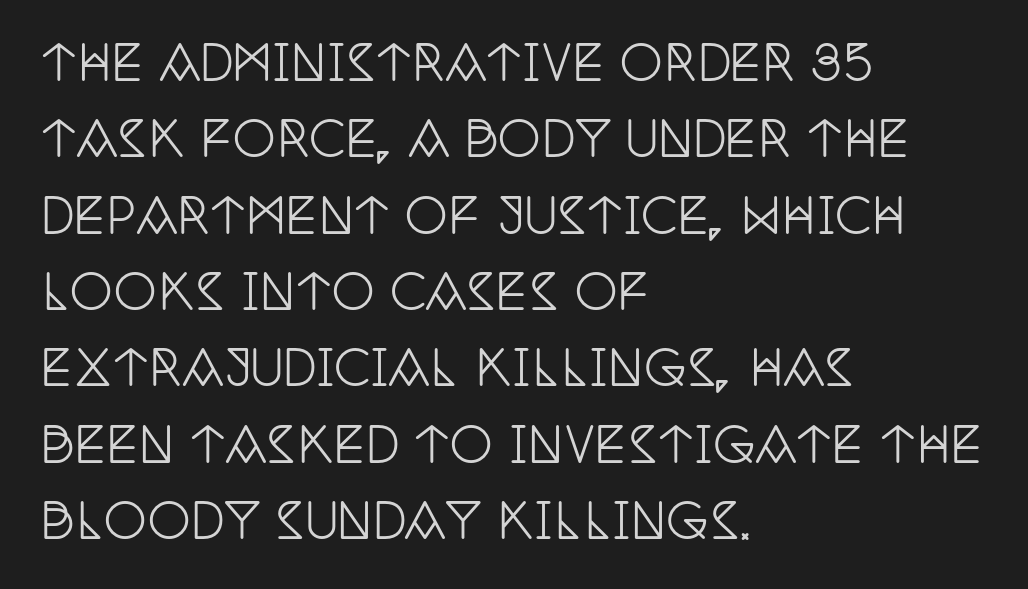
Q: Is the text italic (slanted)? A: No, it is upright.
Q: Is the typeface a serif or a sans-serif typeface? A: Serif.
Q: Is the text underlined? A: No.
Q: How is the paragraph aligned? A: Left-aligned.
Q: Is the spacing between letters normal or unusually wide? A: Normal.
Q: Is the spacing between lines tight, normal or loose? A: Normal.
Q: Width (condensed, normal, or wide)? A: Condensed.
Q: Stroke contrast? A: Low.
Q: x-height? A: Large.
Q: Monospaced? A: No.
